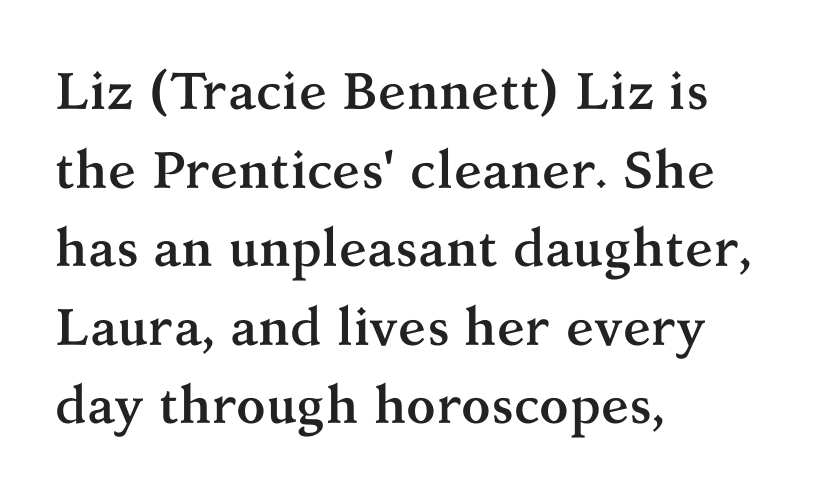
{"serif": "yes", "italic": "no", "bold": "yes", "weight": "semibold", "width": "normal", "stroke_contrast": "medium", "x_height": "medium", "monospaced": "no", "underline": "no", "align": "left", "line_spacing": "normal", "line_spacing_ratio": 1.51, "letter_spacing": "normal", "letter_spacing_em": 0.0, "glyph_px": 52}
